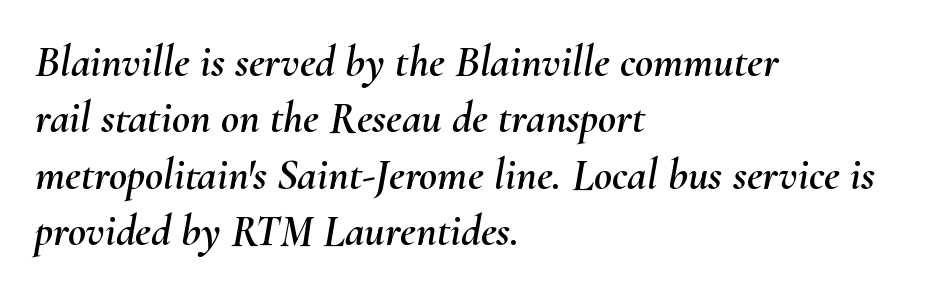
Q: Is the text italic (slanted)? A: Yes, it leans right by about 10 degrees.
Q: Is the text underlined? A: No.
Q: How is the paragraph aligned? A: Left-aligned.
Q: Is the spacing between letters normal or unusually wide? A: Normal.
Q: Is the spacing between lines tight, normal or loose? A: Normal.
Q: Width (condensed, normal, or wide)? A: Normal.
Q: Stroke contrast? A: Medium.
Q: x-height? A: Small.
Q: Monospaced? A: No.
